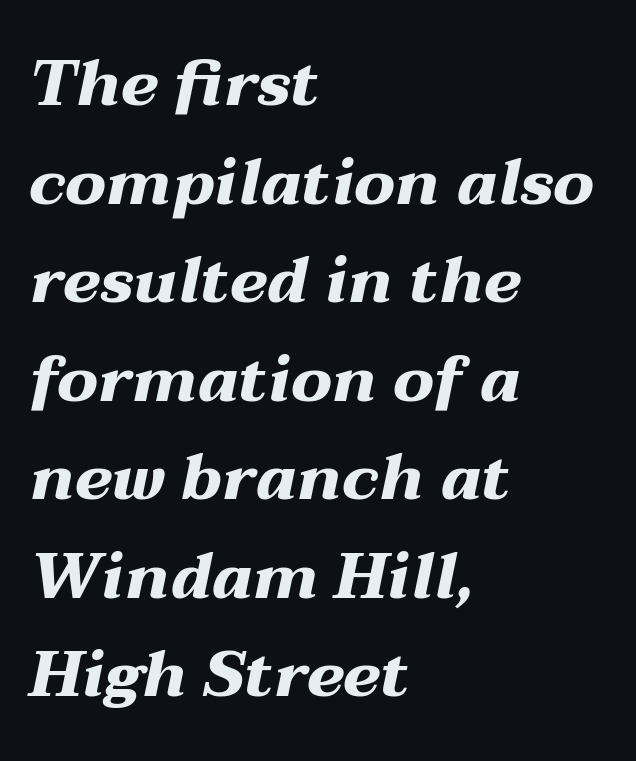
Q: Is the text bold? A: Yes.
Q: Is the text italic (slanted)? A: Yes, it leans right by about 12 degrees.
Q: Is the text underlined? A: No.
Q: How is the paragraph aligned? A: Left-aligned.
Q: Is the spacing between letters normal or unusually wide? A: Normal.
Q: Is the spacing between lines tight, normal or loose? A: Normal.
Q: Width (condensed, normal, or wide)? A: Wide.
Q: Stroke contrast? A: Medium.
Q: x-height? A: Medium.
Q: Monospaced? A: No.
